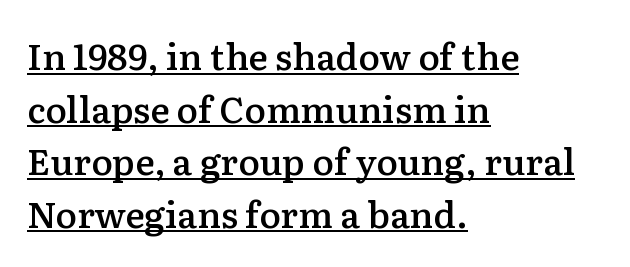
Q: Is the text bold? A: Semi-bold.
Q: Is the text italic (slanted)? A: No, it is upright.
Q: Is the typeface a serif or a sans-serif typeface? A: Serif.
Q: Is the text underlined? A: Yes.
Q: How is the paragraph aligned? A: Left-aligned.
Q: Is the spacing between letters normal or unusually wide? A: Normal.
Q: Is the spacing between lines tight, normal or loose? A: Normal.
Q: Width (condensed, normal, or wide)? A: Normal.
Q: Stroke contrast? A: Low.
Q: x-height? A: Medium.
Q: Monospaced? A: No.
